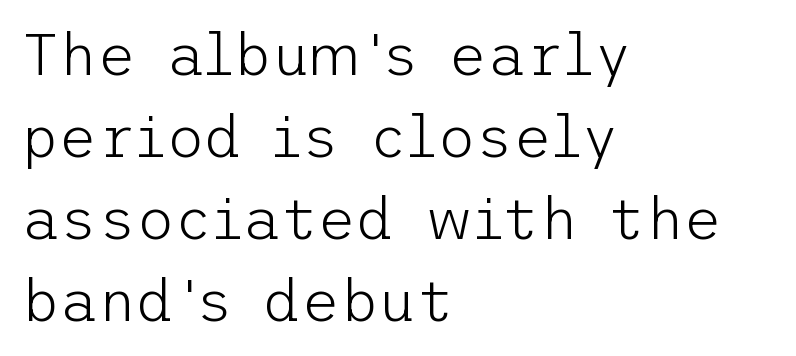
The image shows 59 px light sans-serif type, upright; set left-aligned, normal line spacing (1.39x), normal letter spacing, not underlined; low stroke contrast and a medium x-height.
